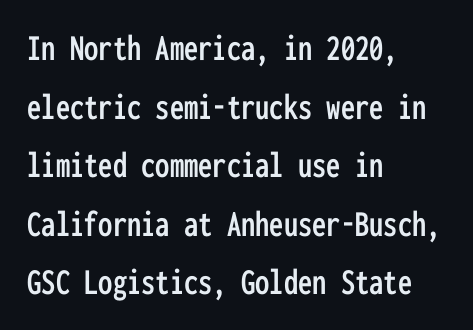
The strip under each line holds only bare page. Think of a typewriter: that constant character pitch is what you see here. The designer went with a sans here, leaving each stem footless. How would I describe the line gaps? Plain and ordinary.
